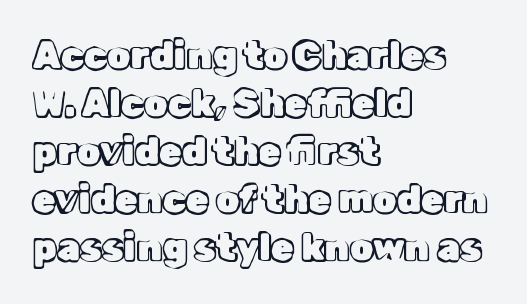
Q: Is the text italic (slanted)? A: No, it is upright.
Q: Is the text underlined? A: No.
Q: How is the paragraph aligned? A: Left-aligned.
Q: Is the spacing between letters normal or unusually wide? A: Normal.
Q: Is the spacing between lines tight, normal or loose? A: Normal.
Q: Width (condensed, normal, or wide)? A: Normal.
Q: x-height? A: Medium.
Q: Monospaced? A: No.
